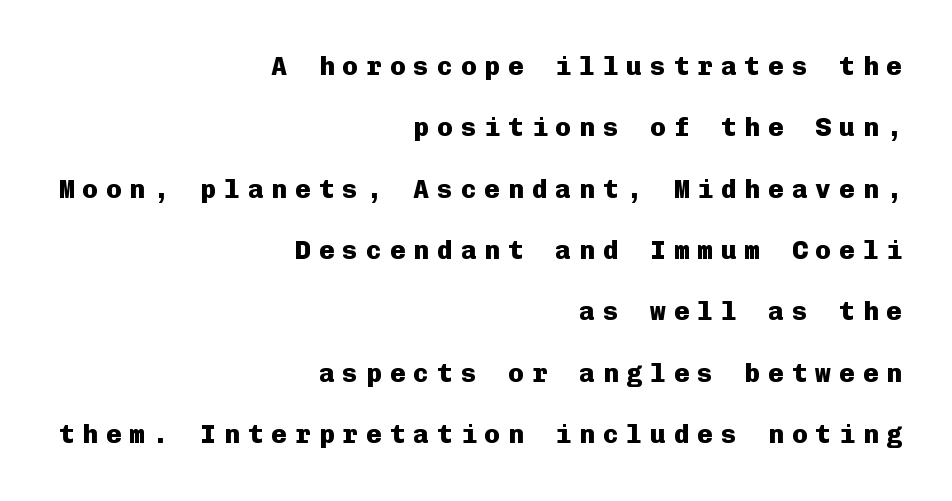
{"italic": "no", "bold": "yes", "underline": "no", "align": "right", "line_spacing": "loose", "line_spacing_ratio": 2.36, "letter_spacing": "wide", "letter_spacing_em": 0.31, "glyph_px": 26}
